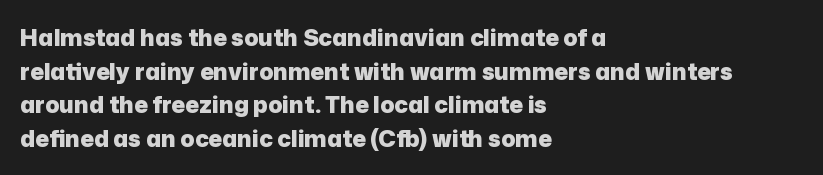
{"italic": "no", "bold": "yes", "underline": "no", "align": "left", "line_spacing": "normal", "line_spacing_ratio": 1.46, "letter_spacing": "normal", "letter_spacing_em": 0.0, "glyph_px": 23}
